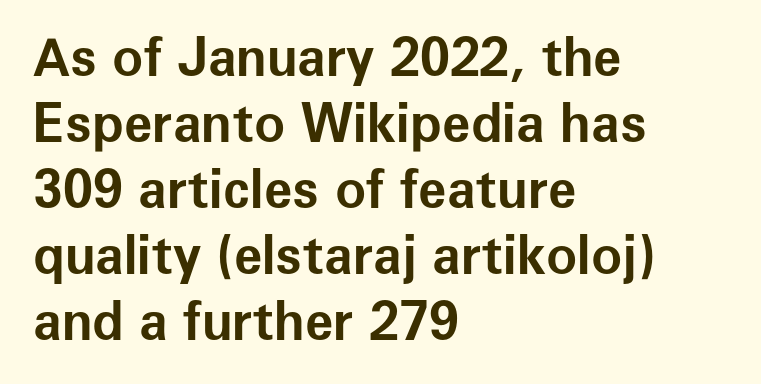
Q: Is the text bold? A: Yes.
Q: Is the text italic (slanted)? A: No, it is upright.
Q: Is the typeface a serif or a sans-serif typeface? A: Sans-serif.
Q: Is the text underlined? A: No.
Q: How is the paragraph aligned? A: Left-aligned.
Q: Is the spacing between letters normal or unusually wide? A: Normal.
Q: Is the spacing between lines tight, normal or loose? A: Normal.
Q: Width (condensed, normal, or wide)? A: Normal.
Q: Stroke contrast? A: Low.
Q: x-height? A: Medium.
Q: Monospaced? A: No.
